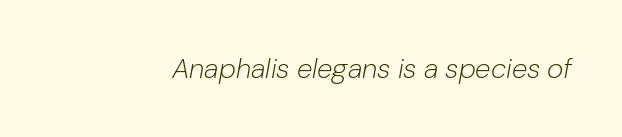
Q: Is the text bold? A: No.
Q: Is the text italic (slanted)? A: Yes, it leans right by about 10 degrees.
Q: Is the text underlined? A: No.
Q: Is the spacing between letters normal or unusually wide? A: Normal.
Q: Width (condensed, normal, or wide)? A: Normal.
Q: Stroke contrast? A: Low.
Q: x-height? A: Medium.
Q: Monospaced? A: No.
